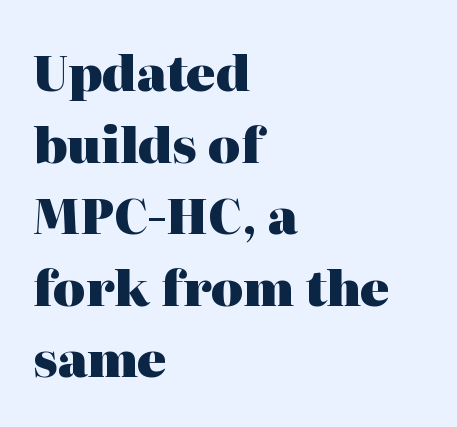
The image shows 49 px heavy serif type, upright; set left-aligned, normal line spacing (1.46x), normal letter spacing, not underlined; high stroke contrast and a medium x-height.
